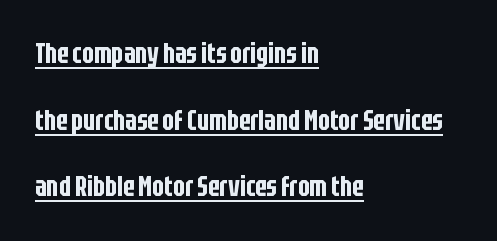
The horizontal fit of the characters is conventional and even. Left-aligned paragraph, ragged on the right. This is underlined copy, the kind a proofreader might mark for attention. Observe the absence of serifs on each vertical stroke in this sample. Here the designer chose a conventional face with non-uniform glyph widths.
